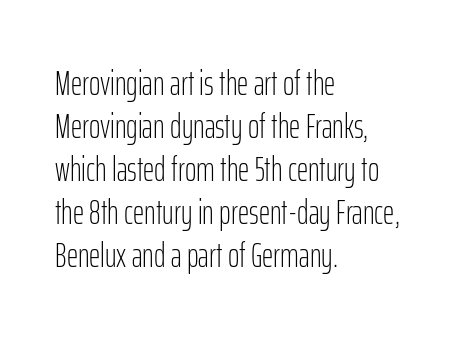
Where is the straight margin? On the left. Decoration check: the copy has no underline. Notice how the stems are strictly vertical — no italics here. Serif or sans? Sans — the stroke terminals are bare. Proportional: the letters do not fall into vertical columns.
